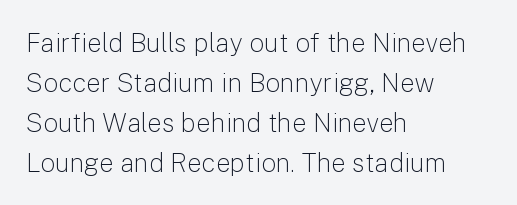
Descender tails drop into unmarked territory. Stroke mass is kept to a normal reading level or below. Default kerning and tracking; the words read as compact shapes. Teacher's note: observe the even left margin — that is flush-left alignment.
